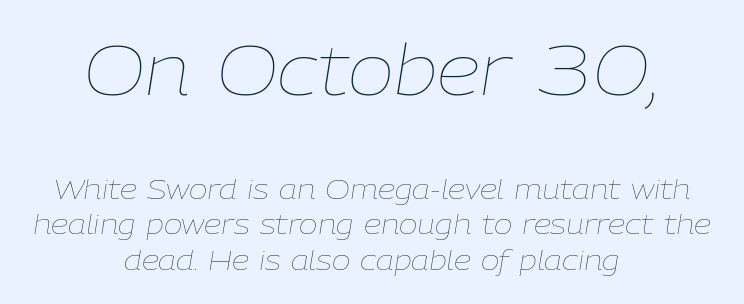
{"italic": "yes", "lean": "right", "slant_degrees": 9, "bold": "no", "weight": "thin", "width": "normal", "stroke_contrast": "low", "x_height": "medium", "monospaced": "no", "underline": "no", "align": "center", "line_spacing": "normal", "line_spacing_ratio": 1.26, "letter_spacing": "normal", "letter_spacing_em": 0.0, "larger_block": "first", "size_ratio": 2.5, "glyph_px": 70}
